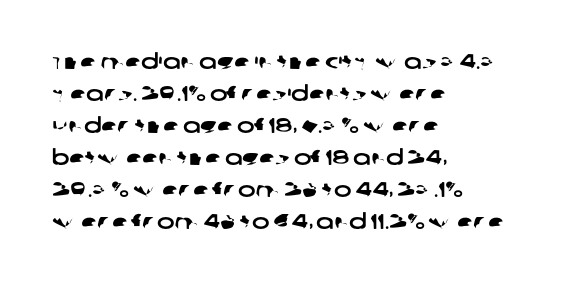
Quick note: interline space is typical. If you drew a ruler down the left edge, every line would touch it. Here the glyphs are tracked normally, forming tight word shapes. Words float on clear page, feet unadorned.
